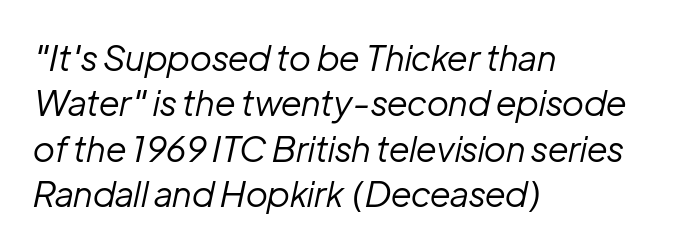
This rendering leaves character spacing at its baseline value. Each new line begins a customary step beneath the previous one. Think of a printed novel: that variable character pitch is what you see here. Slant detected: the letters are inclined. The characters are drawn with everyday or finer stroke widths. Beneath every word, the page is bare.
